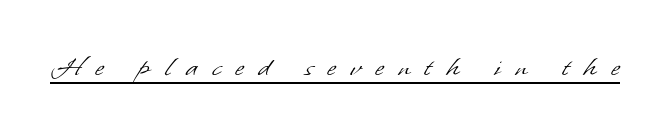
This sample uses expanded letter spacing, leaving extra air between glyphs. Students, observe the line beneath the letters — that is underlining. Each letter keeps its own natural width here, so spacing adapts to shape. Is this a heavy cut? Hardly; it is regular or lighter. Serifs: no, the terminals of the letterforms are clean.
